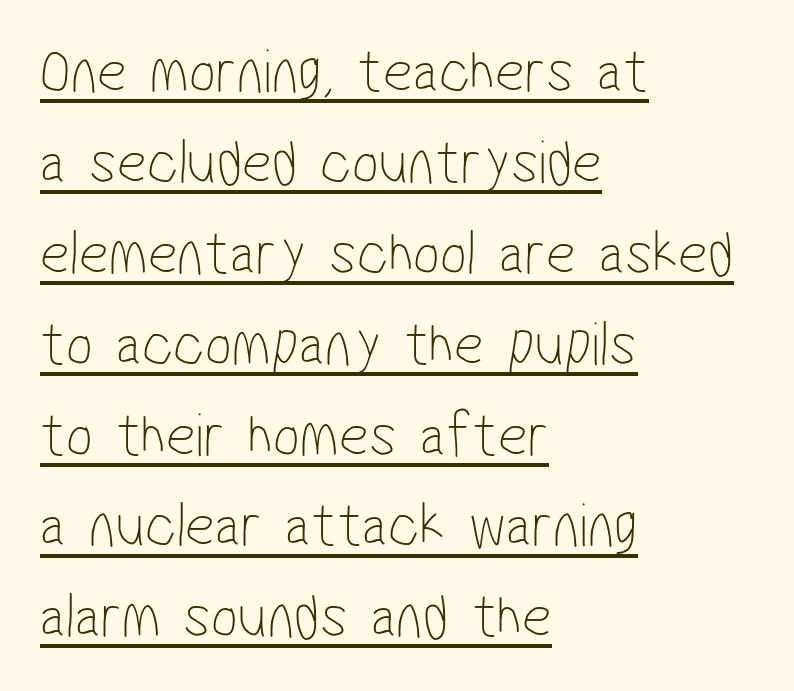
{"serif": "no", "bold": "no", "weight": "thin", "width": "condensed", "stroke_contrast": "low", "x_height": "medium", "monospaced": "no", "underline": "yes", "align": "left", "line_spacing": "normal", "line_spacing_ratio": 1.42, "letter_spacing": "normal", "letter_spacing_em": 0.0, "glyph_px": 64}
